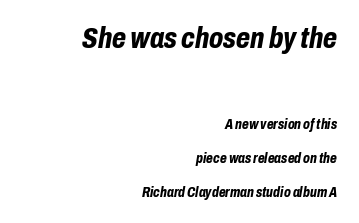
Q: Is the text bold? A: Yes.
Q: Is the text italic (slanted)? A: Yes, it leans right by about 10 degrees.
Q: Is the text underlined? A: No.
Q: How is the paragraph aligned? A: Right-aligned.
Q: Is the spacing between letters normal or unusually wide? A: Normal.
Q: Is the spacing between lines tight, normal or loose? A: Loose.
Q: Which block of text is set in a larger size, the first (top) or the second (bottom)? A: The first (top) one.
Q: Width (condensed, normal, or wide)? A: Condensed.
Q: Stroke contrast? A: Low.
Q: x-height? A: Medium.
Q: Monospaced? A: No.
